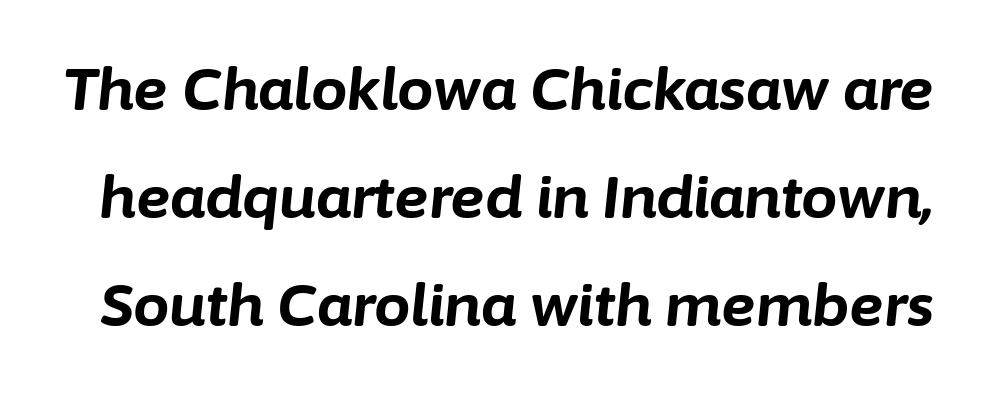
{"italic": "yes", "lean": "right", "slant_degrees": 6, "bold": "yes", "weight": "bold", "width": "normal", "stroke_contrast": "low", "x_height": "medium", "monospaced": "no", "underline": "no", "line_spacing_ratio": 1.86, "letter_spacing": "normal", "letter_spacing_em": 0.0, "glyph_px": 58}
